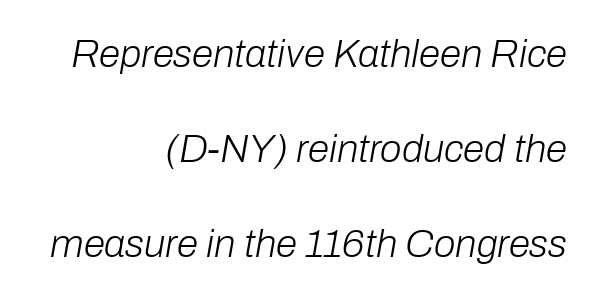
The image shows 39 px light type, italic (leaning right); set right-aligned, loose line spacing (2.43x), normal letter spacing, not underlined; low stroke contrast and a medium x-height.
